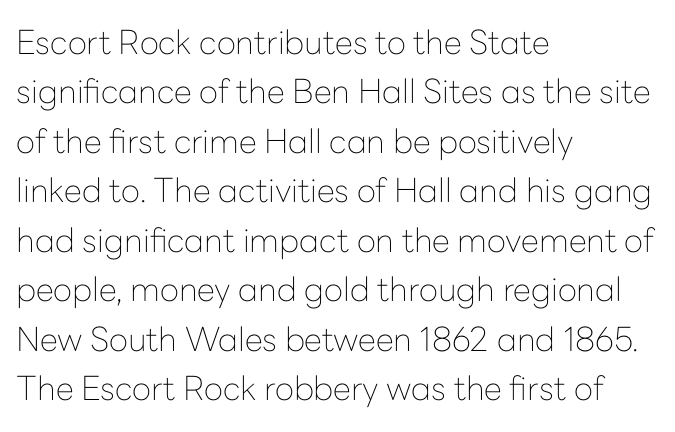
{"serif": "no", "italic": "no", "bold": "no", "weight": "thin", "width": "normal", "stroke_contrast": "low", "x_height": "medium", "monospaced": "no", "underline": "no", "align": "left", "line_spacing": "normal", "line_spacing_ratio": 1.5, "letter_spacing": "normal", "letter_spacing_em": 0.0, "glyph_px": 33}
